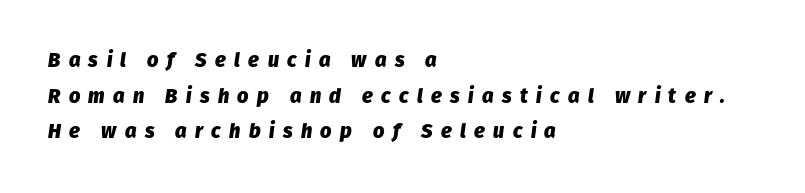
The string is rendered with underlining switched off. Caption: expanded tracking, letters set apart. Does the lettering tilt? It does — this is italic. Heavy, bold letterforms. These lines are set flush left with a ragged right edge.
